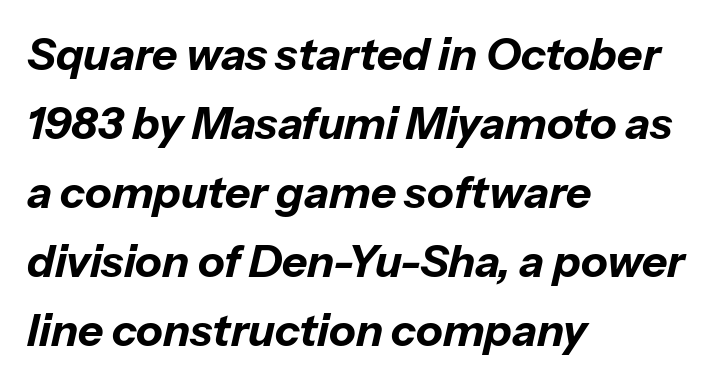
Spacing between characters is what you'd get straight out of the box. Summary of vertical rhythm: regular, with standard interline spacing. You can tell it's italic because the verticals aren't actually vertical. What weight is shown? A full bold with thick strokes.
